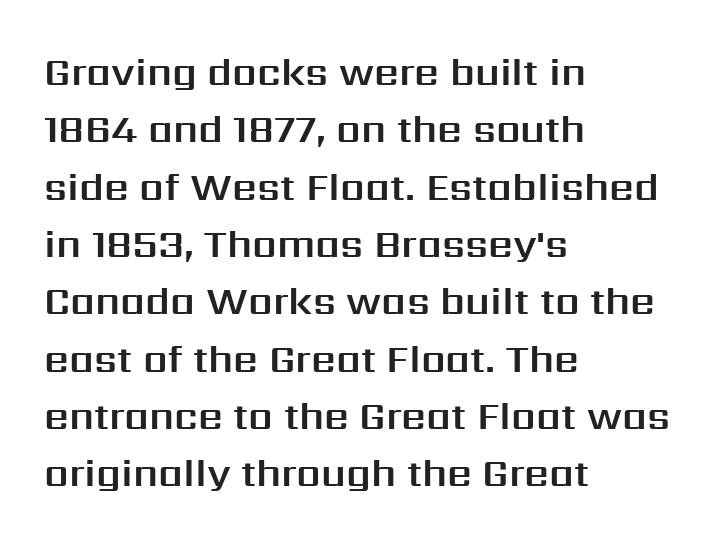
Q: Is the text italic (slanted)? A: No, it is upright.
Q: Is the typeface a serif or a sans-serif typeface? A: Sans-serif.
Q: Is the text underlined? A: No.
Q: How is the paragraph aligned? A: Left-aligned.
Q: Is the spacing between letters normal or unusually wide? A: Normal.
Q: Is the spacing between lines tight, normal or loose? A: Normal.
Q: Width (condensed, normal, or wide)? A: Normal.
Q: Stroke contrast? A: Medium.
Q: x-height? A: Medium.
Q: Monospaced? A: No.
